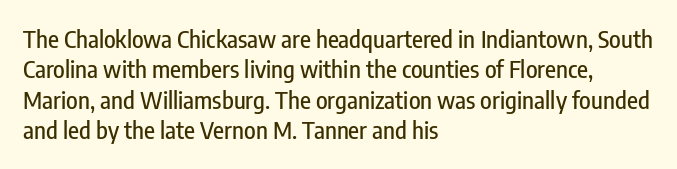
The image shows 24 px text type, upright; set left-aligned, normal line spacing (1.27x), normal letter spacing, not underlined.
